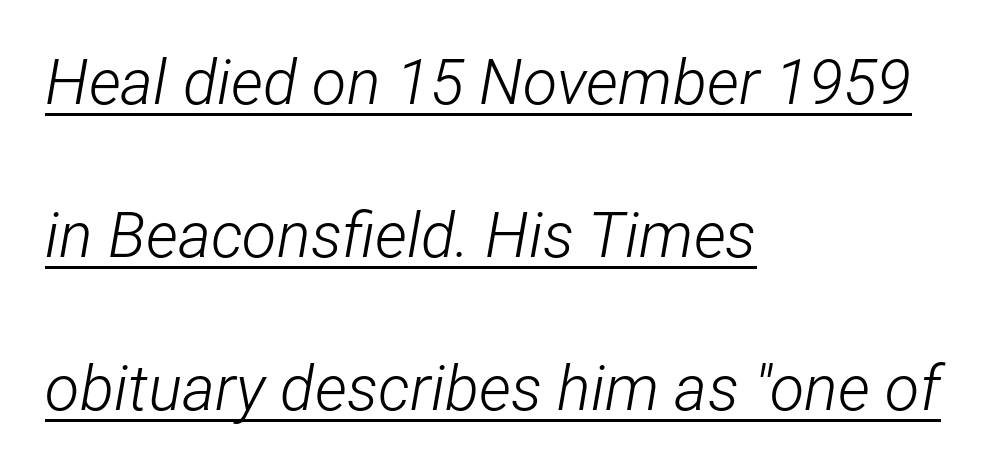
{"italic": "yes", "lean": "right", "slant_degrees": 12, "bold": "no", "weight": "light", "width": "condensed", "stroke_contrast": "low", "x_height": "medium", "monospaced": "no", "underline": "yes", "align": "left", "line_spacing": "loose", "line_spacing_ratio": 2.43, "letter_spacing": "normal", "letter_spacing_em": 0.0, "glyph_px": 63}
